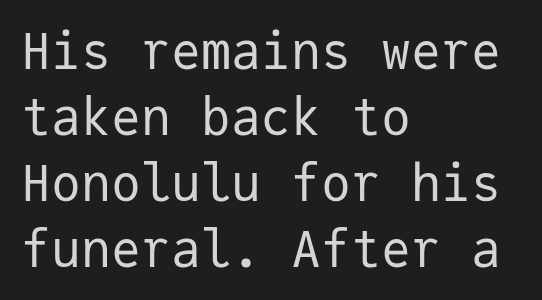
The image shows 50 px regular-weight sans-serif type, upright, monospaced; set left-aligned, normal line spacing (1.32x), normal letter spacing, not underlined; low stroke contrast and a medium x-height.
